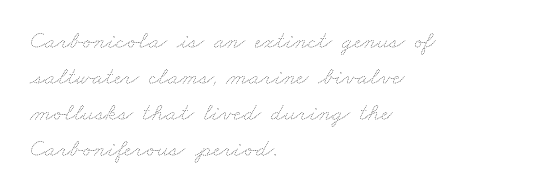
The image shows 25 px text type; set left-aligned, normal line spacing (1.44x), normal letter spacing, not underlined.
